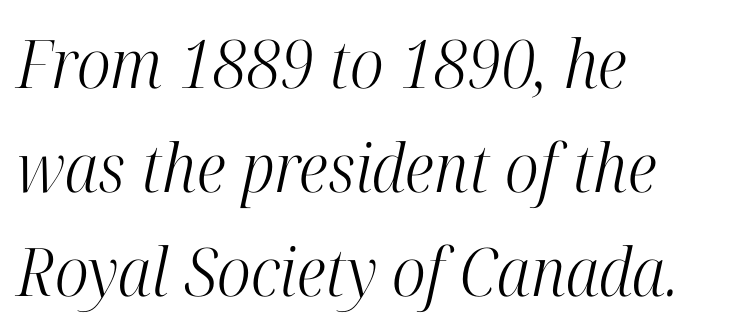
This sample has the flowing, uneven cadence of proportional lettering. This is oblique type, the kind used for emphasis or titles. Stems and bowls with no extra thickness — not bold. How are the letters spaced? Ordinarily, with no added tracking. This sample uses a serif face.
